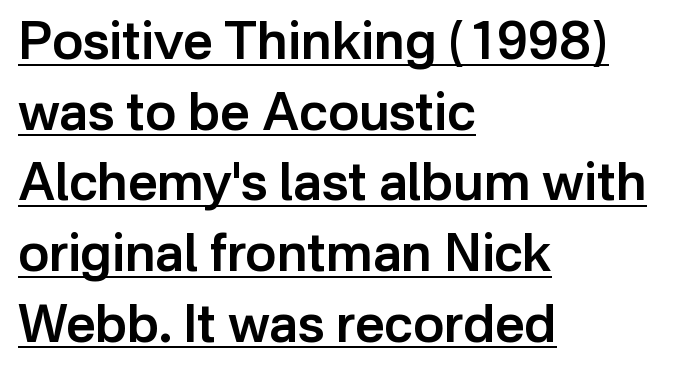
The image shows 52 px semibold sans-serif type, upright; set left-aligned, normal line spacing (1.36x), normal letter spacing, underlined; low stroke contrast and a medium x-height.
